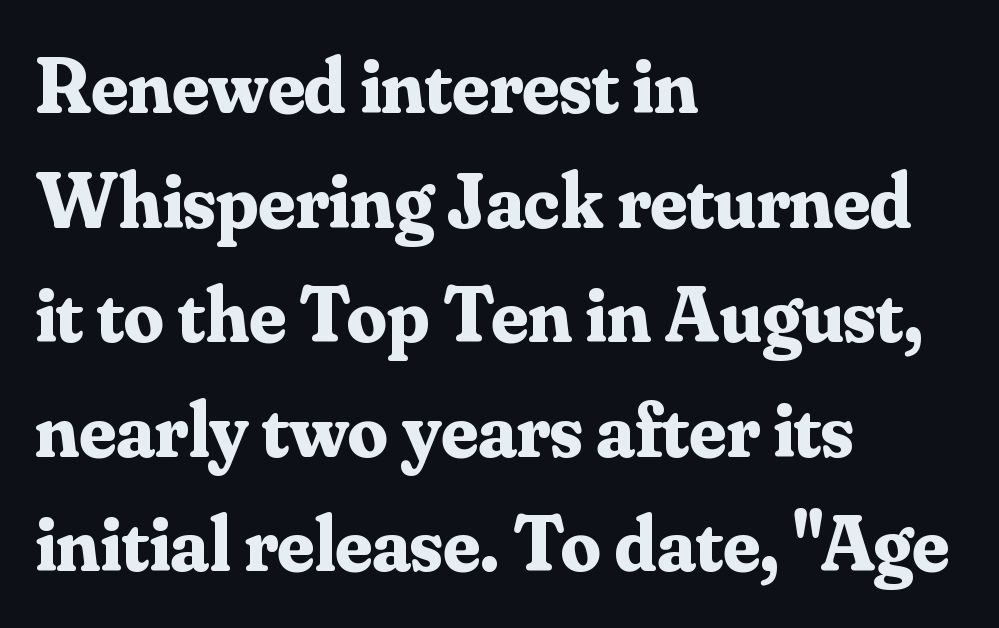
Q: Is the text bold? A: Yes.
Q: Is the text italic (slanted)? A: No, it is upright.
Q: Is the typeface a serif or a sans-serif typeface? A: Serif.
Q: Is the text underlined? A: No.
Q: How is the paragraph aligned? A: Left-aligned.
Q: Is the spacing between letters normal or unusually wide? A: Normal.
Q: Is the spacing between lines tight, normal or loose? A: Normal.
Q: Width (condensed, normal, or wide)? A: Normal.
Q: Stroke contrast? A: Medium.
Q: x-height? A: Small.
Q: Monospaced? A: No.
